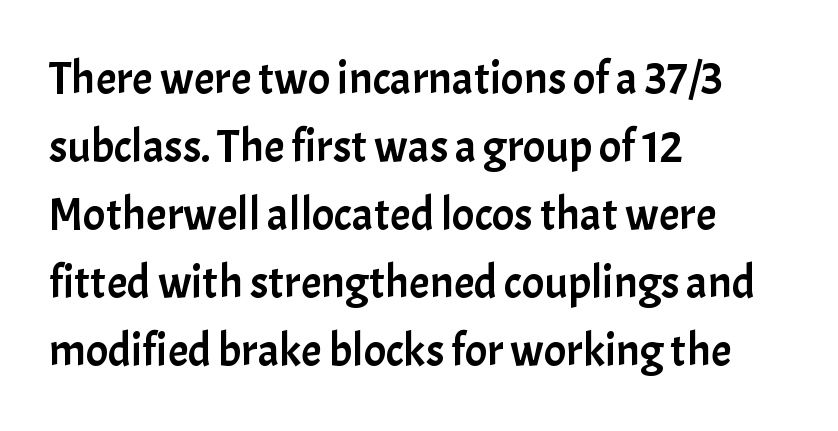
{"serif": "no", "italic": "no", "width": "normal", "stroke_contrast": "low", "x_height": "medium", "monospaced": "no", "underline": "no", "align": "left", "line_spacing": "normal", "line_spacing_ratio": 1.48, "letter_spacing": "normal", "letter_spacing_em": 0.0, "glyph_px": 46}
